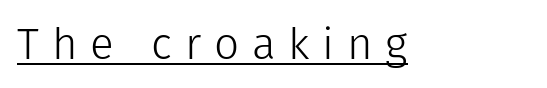
The image shows 44 px light sans-serif type, upright; set unusually wide letter spacing (+0.29 em), underlined; low stroke contrast and a medium x-height.
